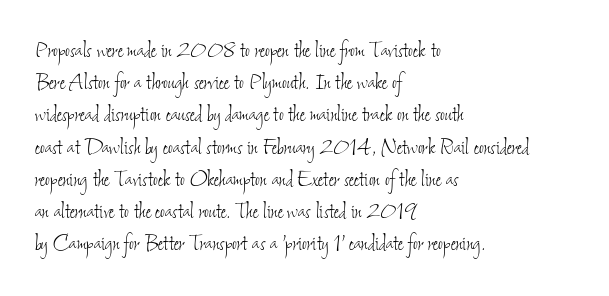
The ragged edge is on the right, which tells us the setting is flush left. Nobody touched the tracking dial on this one. The string is rendered with underlining switched off. The weight tops out at a normal text grade.
